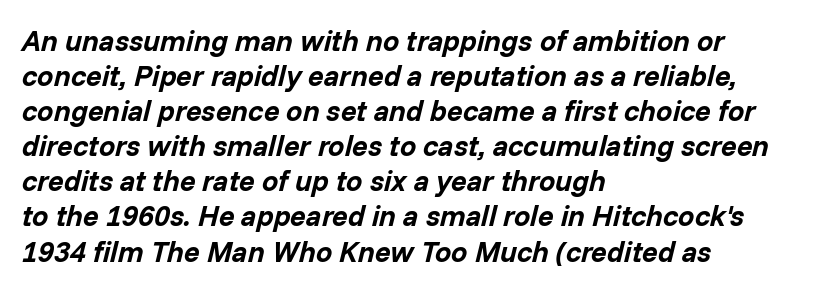
Q: Is the text bold? A: Yes.
Q: Is the text italic (slanted)? A: Yes, it leans right by about 14 degrees.
Q: Is the text underlined? A: No.
Q: How is the paragraph aligned? A: Left-aligned.
Q: Is the spacing between letters normal or unusually wide? A: Normal.
Q: Width (condensed, normal, or wide)? A: Normal.
Q: Stroke contrast? A: Low.
Q: x-height? A: Medium.
Q: Monospaced? A: No.
